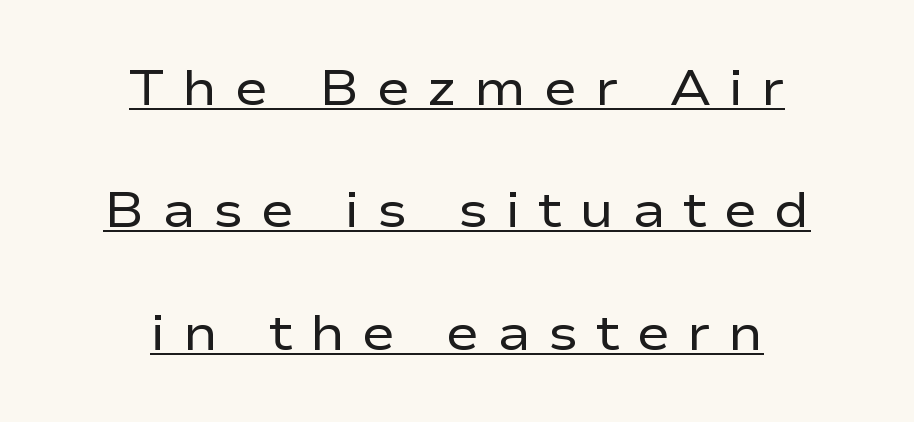
Q: Is the text bold? A: No.
Q: Is the text italic (slanted)? A: No, it is upright.
Q: Is the typeface a serif or a sans-serif typeface? A: Sans-serif.
Q: Is the text underlined? A: Yes.
Q: How is the paragraph aligned? A: Centered.
Q: Is the spacing between letters normal or unusually wide? A: Unusually wide.
Q: Is the spacing between lines tight, normal or loose? A: Loose.
Q: Width (condensed, normal, or wide)? A: Wide.
Q: Stroke contrast? A: Low.
Q: x-height? A: Medium.
Q: Monospaced? A: No.
